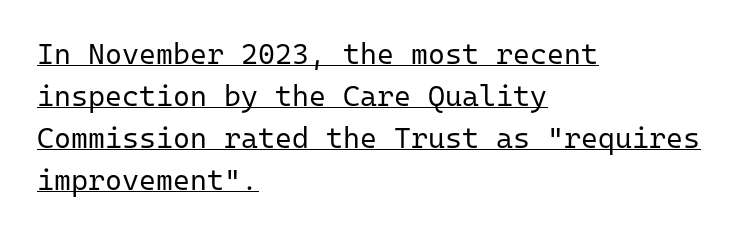
Q: Is the text bold? A: No.
Q: Is the text italic (slanted)? A: No, it is upright.
Q: Is the typeface a serif or a sans-serif typeface? A: Sans-serif.
Q: Is the text underlined? A: Yes.
Q: How is the paragraph aligned? A: Left-aligned.
Q: Is the spacing between letters normal or unusually wide? A: Normal.
Q: Is the spacing between lines tight, normal or loose? A: Normal.
Q: Width (condensed, normal, or wide)? A: Normal.
Q: Stroke contrast? A: Low.
Q: x-height? A: Medium.
Q: Monospaced? A: Yes.
